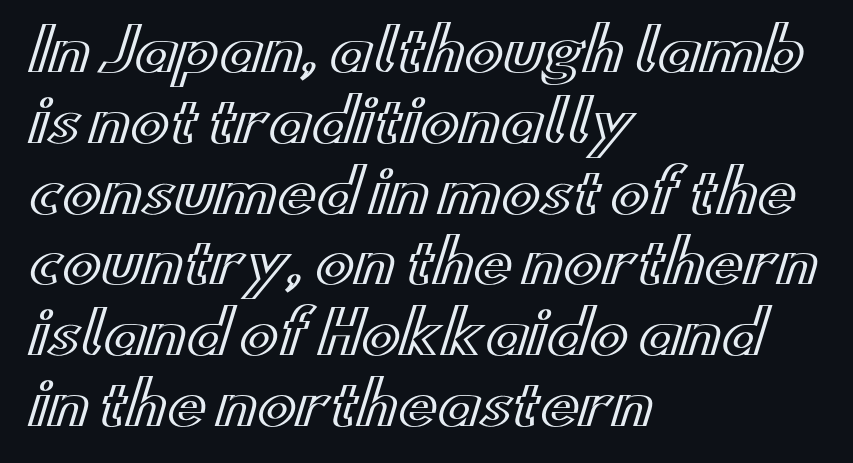
The image shows 58 px wide type; set left-aligned, line spacing 1.22x, normal letter spacing, not underlined; a small x-height.
